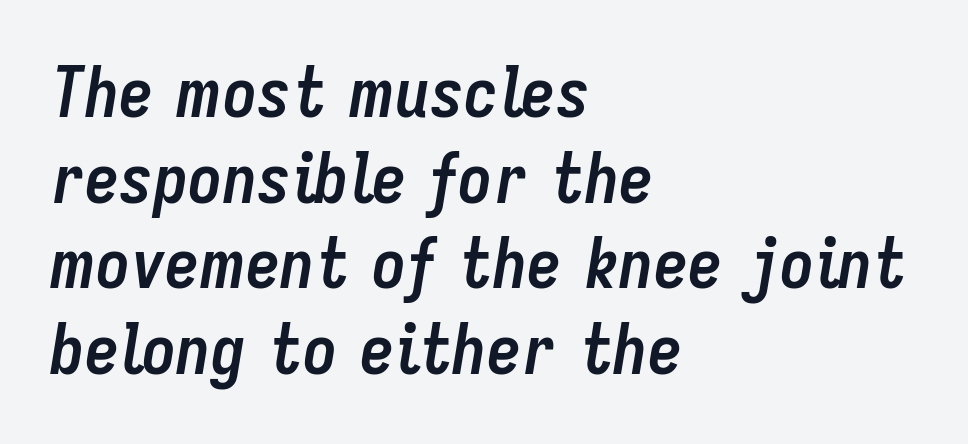
Q: Is the text bold? A: Yes.
Q: Is the text italic (slanted)? A: Yes, it leans right by about 9 degrees.
Q: Is the text underlined? A: No.
Q: How is the paragraph aligned? A: Left-aligned.
Q: Is the spacing between letters normal or unusually wide? A: Normal.
Q: Width (condensed, normal, or wide)? A: Condensed.
Q: Stroke contrast? A: Low.
Q: x-height? A: Medium.
Q: Monospaced? A: No.
